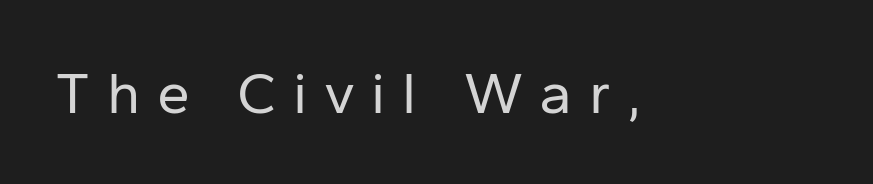
The image shows 59 px regular-weight sans-serif type, upright; set unusually wide letter spacing (+0.28 em), not underlined; low stroke contrast and a medium x-height.
